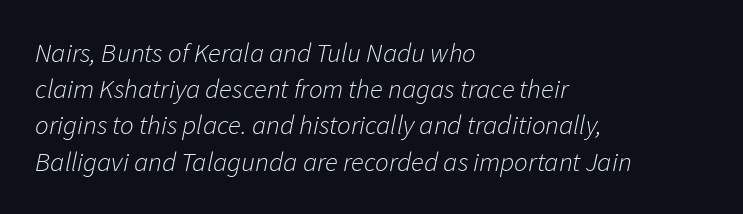
{"italic": "yes", "lean": "right", "slant_degrees": 11, "bold": "no", "underline": "no", "align": "left", "line_spacing": "normal", "line_spacing_ratio": 1.34, "letter_spacing": "normal", "letter_spacing_em": 0.0, "glyph_px": 27}
